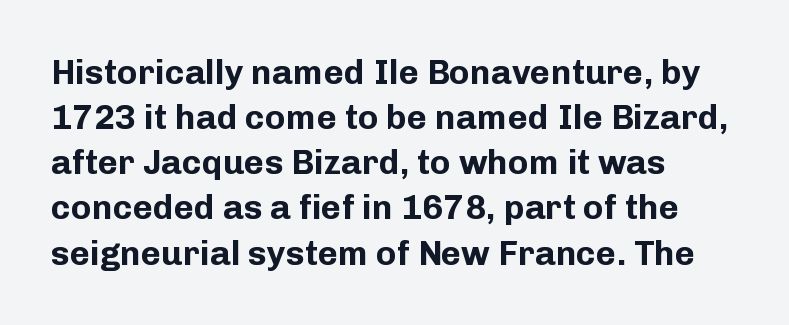
{"serif": "no", "italic": "no", "bold": "yes", "weight": "bold", "width": "normal", "stroke_contrast": "low", "x_height": "medium", "monospaced": "no", "underline": "no", "align": "left", "line_spacing": "normal", "line_spacing_ratio": 1.29, "letter_spacing": "normal", "letter_spacing_em": 0.0, "glyph_px": 35}
